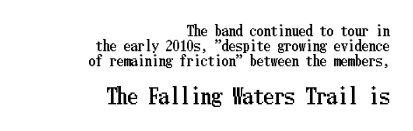
{"italic": "no", "underline": "no", "align": "right", "line_spacing": "tight", "line_spacing_ratio": 1.08, "letter_spacing": "normal", "letter_spacing_em": 0.0, "larger_block": "second", "size_ratio": 1.5, "glyph_px": 21}
